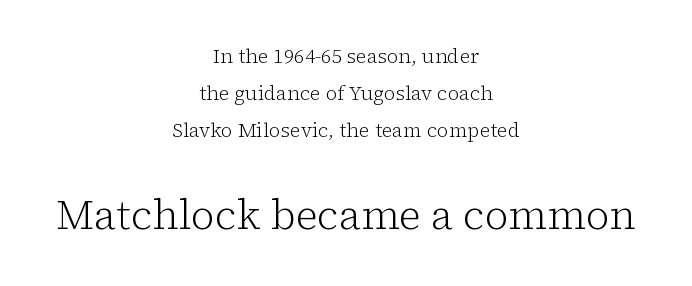
Q: Is the text bold? A: No.
Q: Is the text italic (slanted)? A: No, it is upright.
Q: Is the typeface a serif or a sans-serif typeface? A: Serif.
Q: Is the text underlined? A: No.
Q: How is the paragraph aligned? A: Centered.
Q: Is the spacing between letters normal or unusually wide? A: Normal.
Q: Which block of text is set in a larger size, the first (top) or the second (bottom)? A: The second (bottom) one.
Q: Width (condensed, normal, or wide)? A: Normal.
Q: Stroke contrast? A: Low.
Q: x-height? A: Medium.
Q: Monospaced? A: No.
